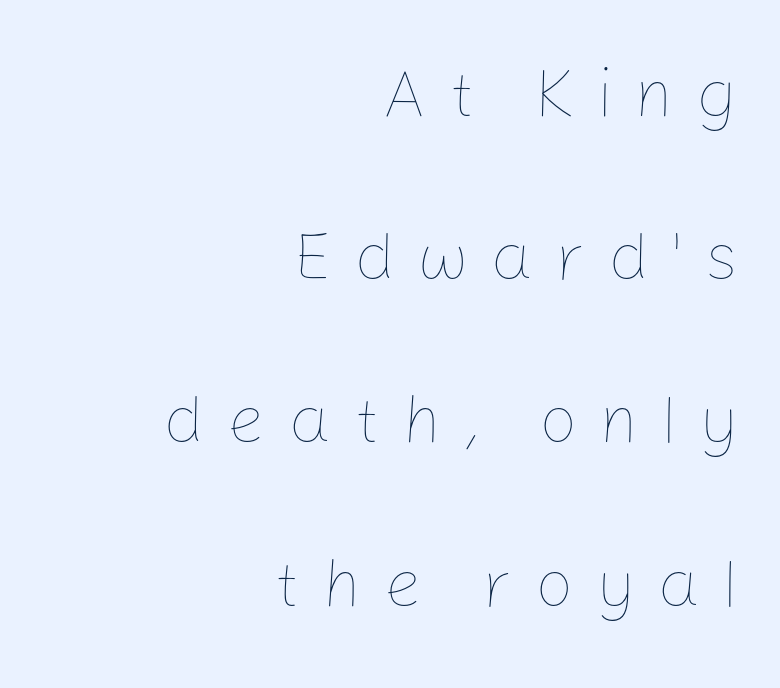
Line ends are locked; line starts wander. Vertically, the passage feels expansive, rows floating well apart. These lines are rendered in a variable-pitch font. The strip under each line holds only bare page. Unlike italic type, these characters show no tilt at all.
